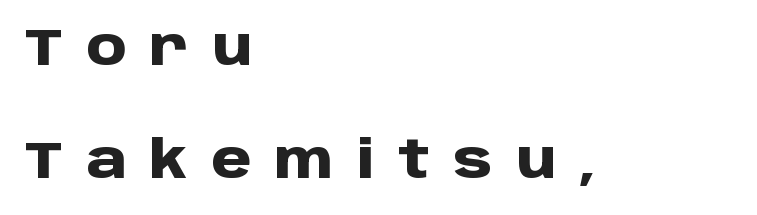
Q: Is the text bold? A: Yes.
Q: Is the text italic (slanted)? A: No, it is upright.
Q: Is the typeface a serif or a sans-serif typeface? A: Sans-serif.
Q: Is the text underlined? A: No.
Q: How is the paragraph aligned? A: Left-aligned.
Q: Is the spacing between letters normal or unusually wide? A: Unusually wide.
Q: Is the spacing between lines tight, normal or loose? A: Loose.
Q: Width (condensed, normal, or wide)? A: Normal.
Q: Stroke contrast? A: Low.
Q: x-height? A: Large.
Q: Monospaced? A: No.
